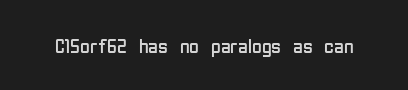
The image shows 20 px text type, upright; set normal letter spacing, not underlined.
